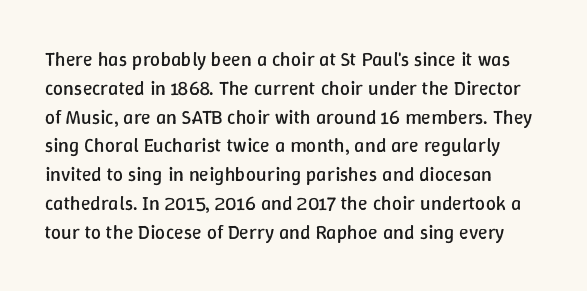
Q: Is the text bold? A: No.
Q: Is the text italic (slanted)? A: No, it is upright.
Q: Is the text underlined? A: No.
Q: How is the paragraph aligned? A: Left-aligned.
Q: Is the spacing between letters normal or unusually wide? A: Normal.
Q: Is the spacing between lines tight, normal or loose? A: Normal.
